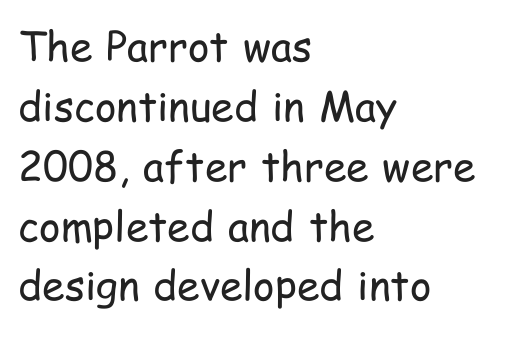
Q: Is the text bold? A: No.
Q: Is the text italic (slanted)? A: No, it is upright.
Q: Is the typeface a serif or a sans-serif typeface? A: Sans-serif.
Q: Is the text underlined? A: No.
Q: How is the paragraph aligned? A: Left-aligned.
Q: Is the spacing between letters normal or unusually wide? A: Normal.
Q: Is the spacing between lines tight, normal or loose? A: Normal.
Q: Width (condensed, normal, or wide)? A: Condensed.
Q: Stroke contrast? A: Low.
Q: x-height? A: Medium.
Q: Monospaced? A: No.
